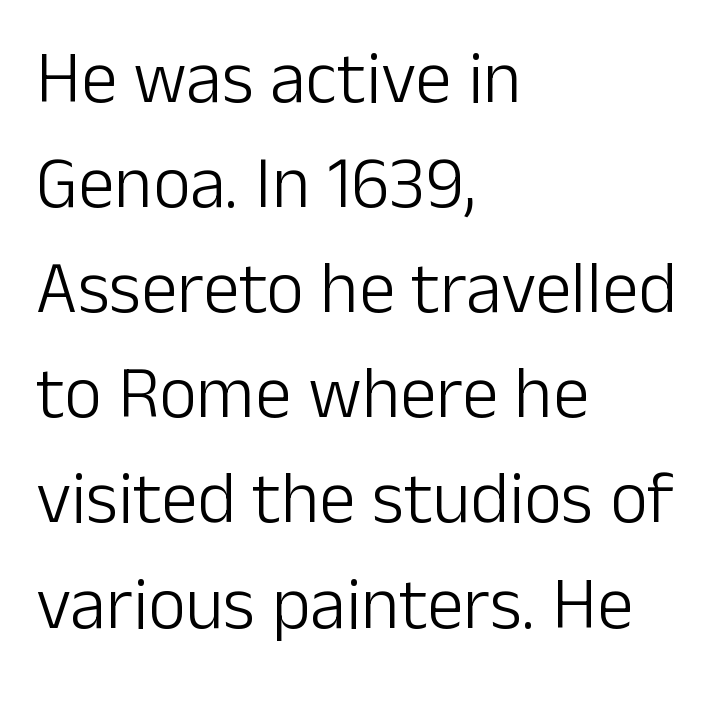
The image shows 73 px light sans-serif type, upright; set left-aligned, normal line spacing (1.44x), normal letter spacing, not underlined; low stroke contrast and a medium x-height.
